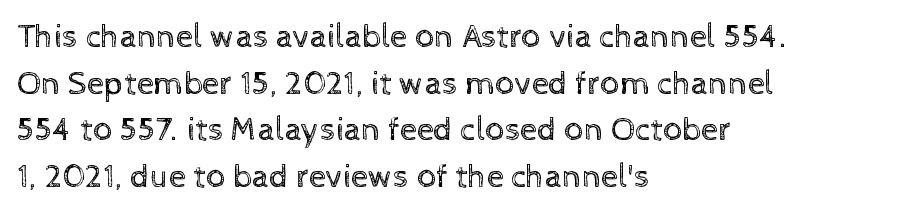
The image shows 34 px regular-weight type, upright; set left-aligned, normal line spacing (1.37x), normal letter spacing, not underlined; a medium x-height.
